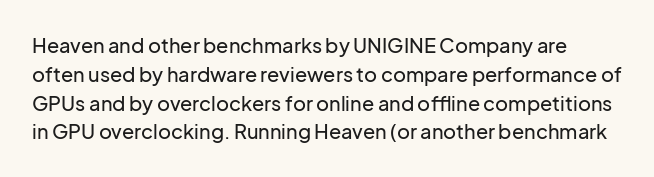
{"italic": "no", "underline": "no", "line_spacing": "normal", "line_spacing_ratio": 1.44, "letter_spacing": "normal", "letter_spacing_em": 0.0, "glyph_px": 20}
